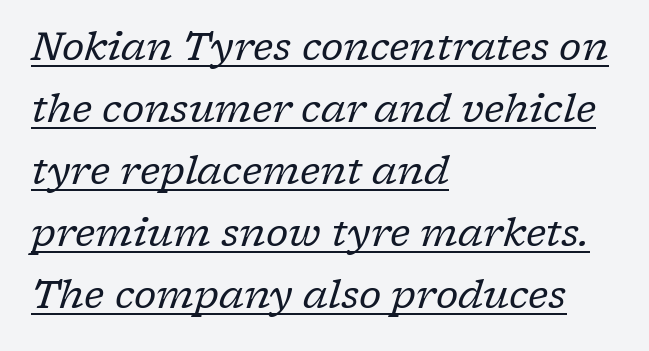
{"serif": "yes", "italic": "yes", "lean": "right", "slant_degrees": 17, "bold": "no", "weight": "regular", "width": "normal", "stroke_contrast": "low", "x_height": "medium", "monospaced": "no", "underline": "yes", "align": "left", "line_spacing": "normal", "line_spacing_ratio": 1.59, "letter_spacing": "normal", "letter_spacing_em": 0.0, "glyph_px": 39}
